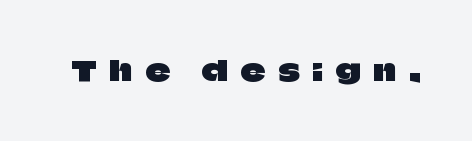
This rendering features lettering with no underline. Ascenders rise straight up at ninety degrees. Substantial extra tracking has been applied to these lines.
